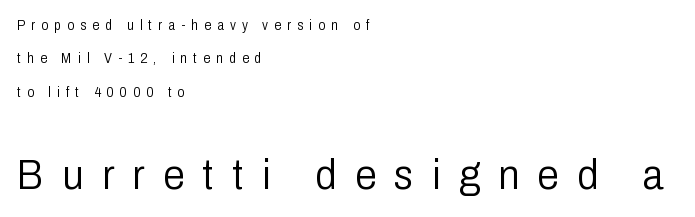
The image shows 43 px light, condensed sans-serif type, upright; set left-aligned, loose line spacing (2.38x), unusually wide letter spacing (+0.43 em), not underlined; the second (bottom) block is 3.07x larger; low stroke contrast and a medium x-height.
